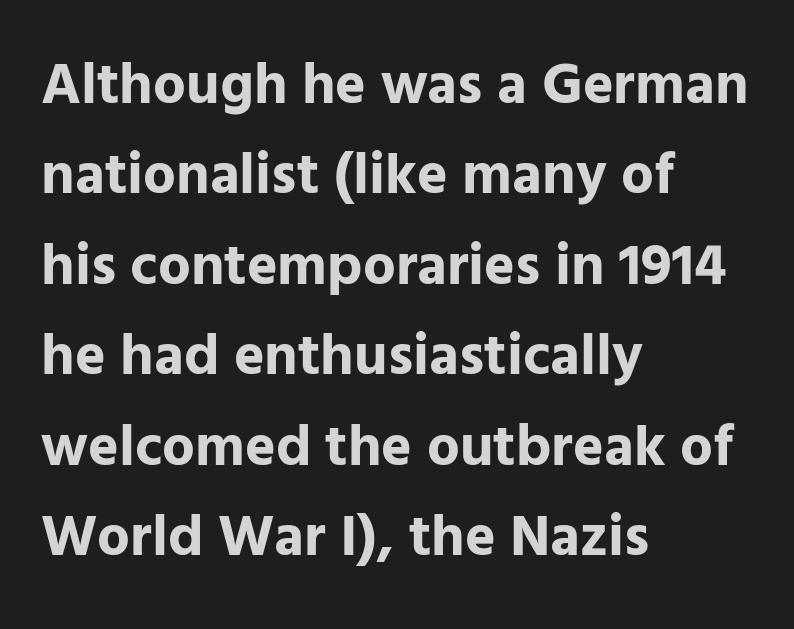
{"serif": "no", "italic": "no", "bold": "yes", "weight": "bold", "width": "normal", "stroke_contrast": "low", "x_height": "medium", "monospaced": "no", "underline": "no", "align": "left", "line_spacing": "normal", "line_spacing_ratio": 1.56, "letter_spacing": "normal", "letter_spacing_em": 0.0, "glyph_px": 58}
